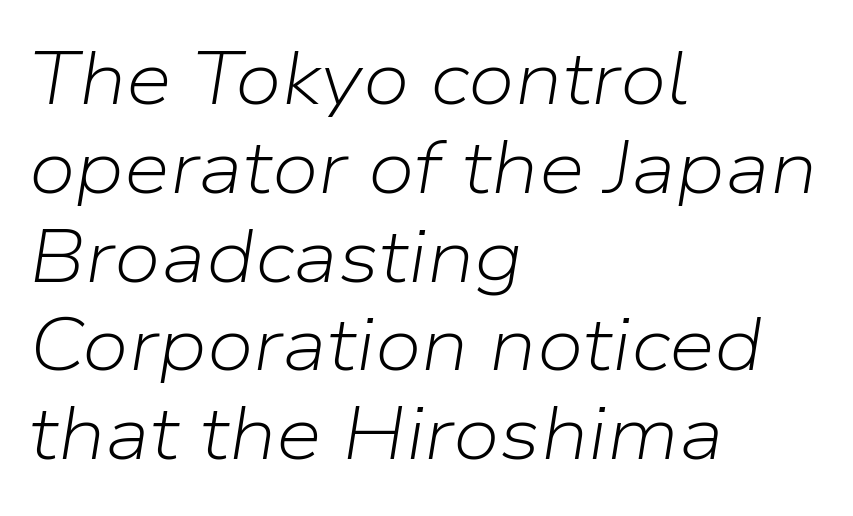
The image shows 74 px light type, italic (leaning right); set left-aligned, line spacing 1.2x, normal letter spacing, not underlined; low stroke contrast and a medium x-height.
